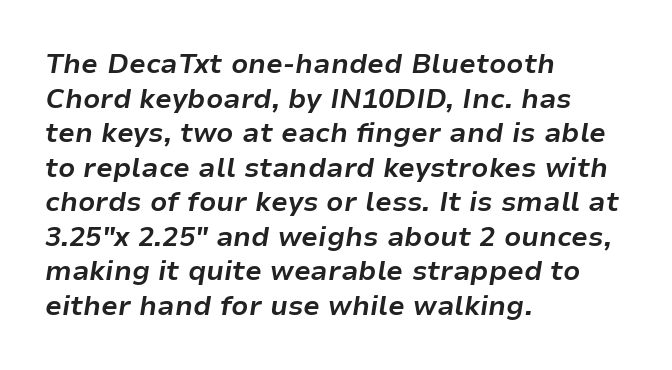
{"italic": "yes", "lean": "right", "slant_degrees": 9, "bold": "yes", "underline": "no", "align": "left", "line_spacing": "normal", "line_spacing_ratio": 1.28, "letter_spacing": "normal", "letter_spacing_em": 0.0, "glyph_px": 27}
